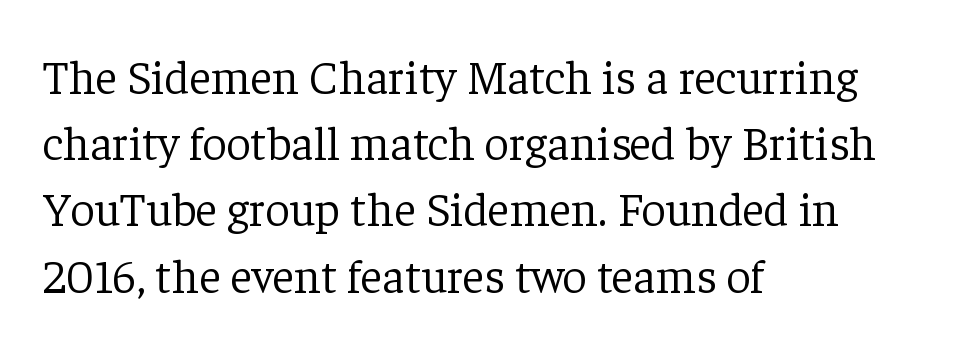
Examine the stroke ends and you'll spot serifs. It's the straight-up-and-down kind of type. The words here are not underlined. The weight tops out at a normal text grade. If you measured baseline to baseline, you'd find a middling distance. The face used here is proportionally spaced, like ordinary book or web type.
